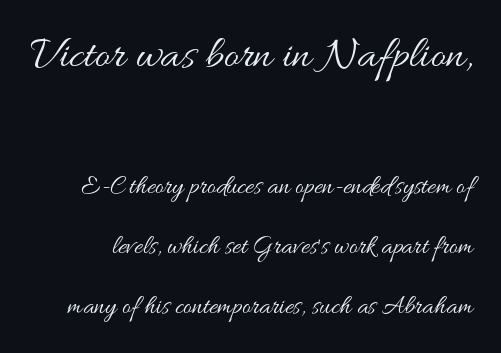
The image shows 46 px regular-weight, wide type; set loose line spacing (2.31x), normal letter spacing, not underlined; the first (top) block is 1.77x larger; medium stroke contrast and a small x-height.
